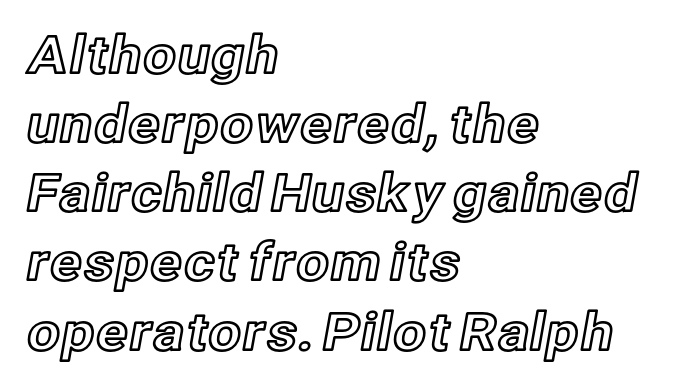
The image shows 52 px text type; set left-aligned, normal line spacing (1.33x), normal letter spacing, not underlined; a medium x-height.
